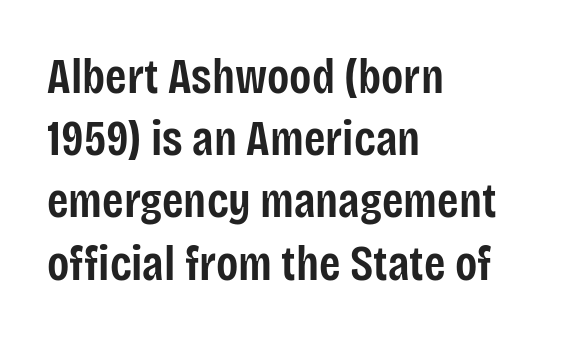
Nope, not italic — everything's standing straight. Classification — sans serif. The glyphs are unaccompanied by any horizontal stroke below them. The gaps between neighbouring characters are ordinary and unremarkable. Compared with a centered layout, this one pins lines to the left instead. Does the weight exceed regular? Yes, but only to semibold.
